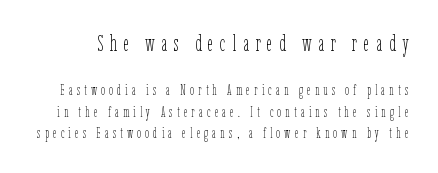
{"italic": "no", "bold": "no", "underline": "no", "line_spacing": "normal", "line_spacing_ratio": 1.53, "letter_spacing": "wide", "letter_spacing_em": 0.3, "larger_block": "first", "size_ratio": 1.57, "glyph_px": 22}
